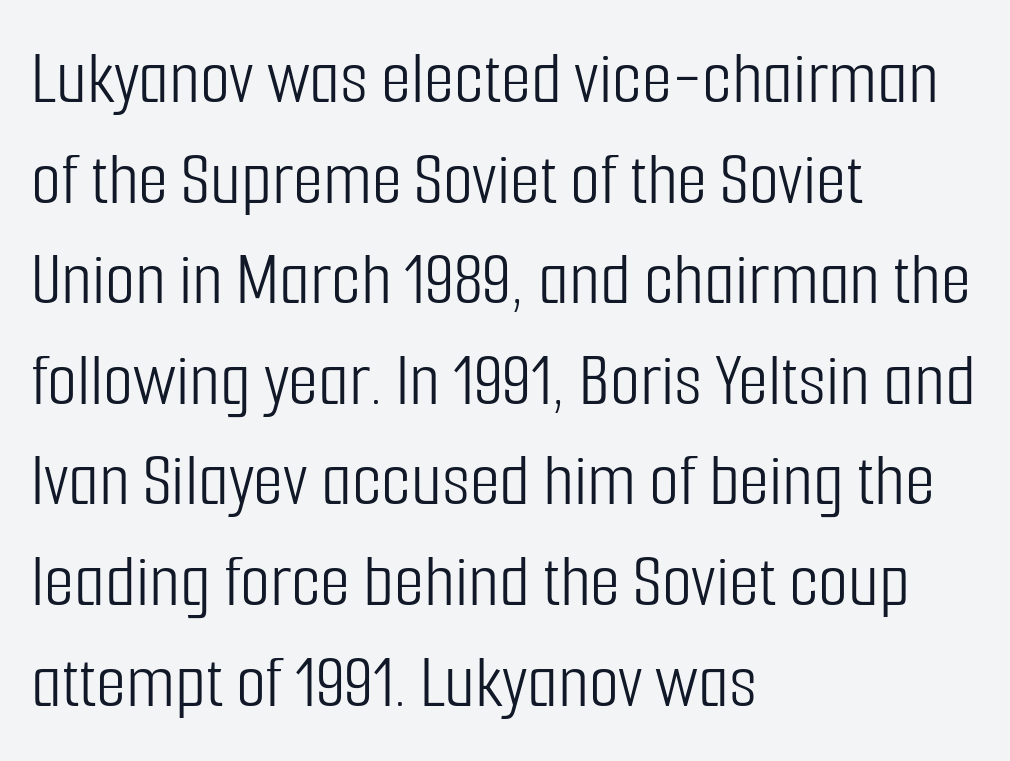
{"serif": "no", "italic": "no", "bold": "no", "weight": "light", "width": "condensed", "stroke_contrast": "low", "x_height": "medium", "monospaced": "no", "underline": "no", "align": "left", "line_spacing": "normal", "line_spacing_ratio": 1.29, "letter_spacing": "normal", "letter_spacing_em": 0.0, "glyph_px": 78}
